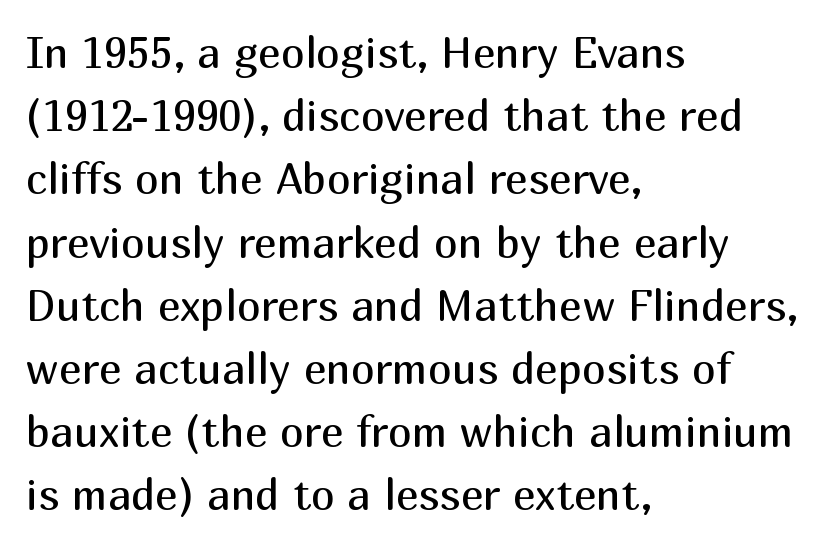
The image shows 43 px regular-weight sans-serif type, upright; set left-aligned, normal line spacing (1.47x), normal letter spacing, not underlined; medium stroke contrast and a medium x-height.
